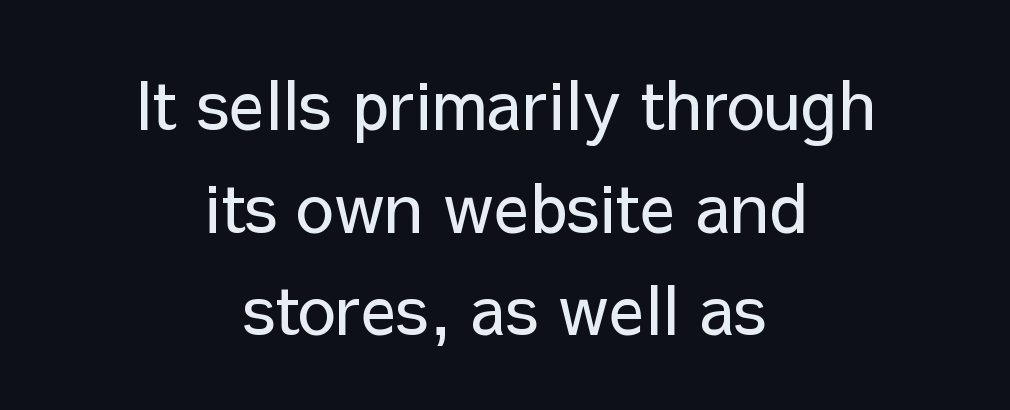
Q: Is the text bold? A: No.
Q: Is the text italic (slanted)? A: No, it is upright.
Q: Is the typeface a serif or a sans-serif typeface? A: Sans-serif.
Q: Is the text underlined? A: No.
Q: How is the paragraph aligned? A: Centered.
Q: Is the spacing between letters normal or unusually wide? A: Normal.
Q: Is the spacing between lines tight, normal or loose? A: Normal.
Q: Width (condensed, normal, or wide)? A: Normal.
Q: Stroke contrast? A: Low.
Q: x-height? A: Medium.
Q: Monospaced? A: No.
